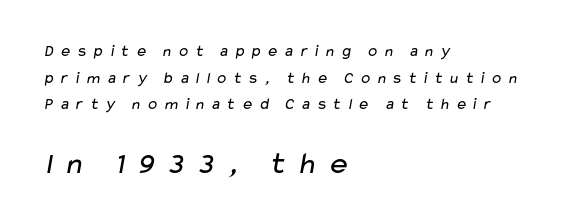
The image shows 31 px regular-weight, wide sans-serif type; set left-aligned, normal line spacing (1.67x), unusually wide letter spacing (+0.3 em), not underlined; the second (bottom) block is 1.94x larger; low stroke contrast and a medium x-height.
